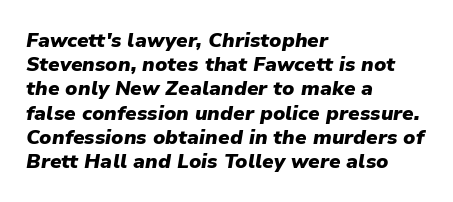
The image shows 20 px bold type, italic (leaning right); set left-aligned, line spacing 1.21x, normal letter spacing, not underlined.
